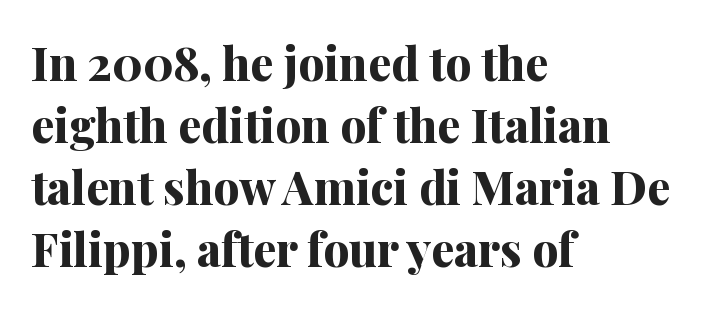
The passage shown has conventional tracking throughout. The letters are bold, with thick, heavy strokes. These lines are rendered in a variable-pitch font. Serifs: yes, visible at the terminals of the letterforms. Ascenders rise straight up at ninety degrees. Honestly, the row spacing looks completely unremarkable.
